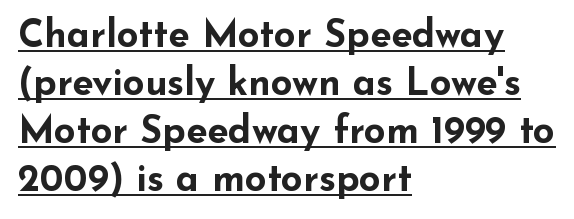
The words here are underlined. One-word summary of the alignment: left. Serif or sans? Sans — the stroke terminals are bare. Posture: upright roman.
